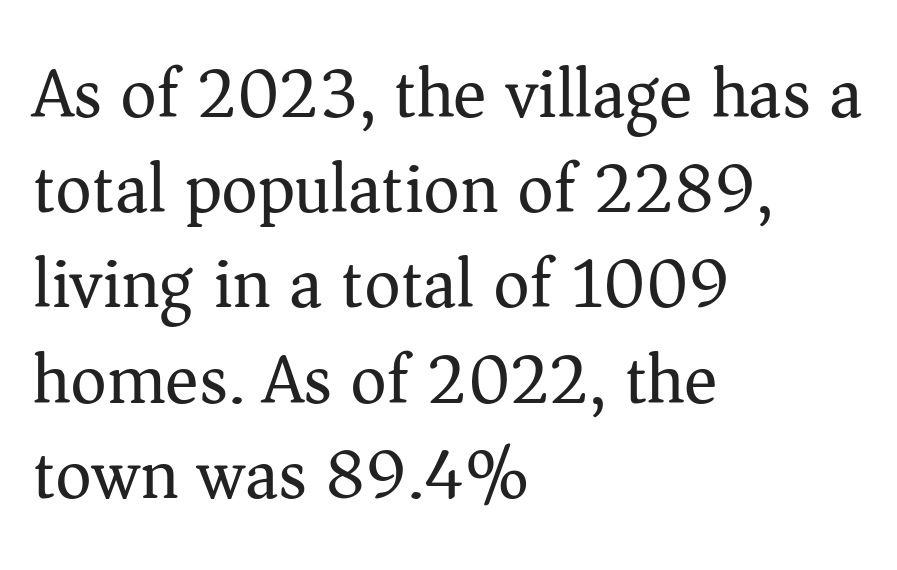
Nobody touched the tracking dial on this one. The leading is moderate, giving the passage an even texture. This is roman type, the default non-slanted kind. Font category for this specimen: serif. These glyphs show unthickened strokes, regular width or finer.
